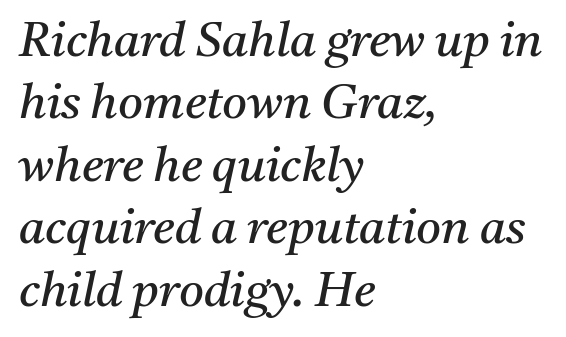
Plain, unruled lines of type. The typography opts for an oblique posture over an upright one. The font family rendered here belongs to the serif group. Caption: multi-line text, flush left, ragged right.
